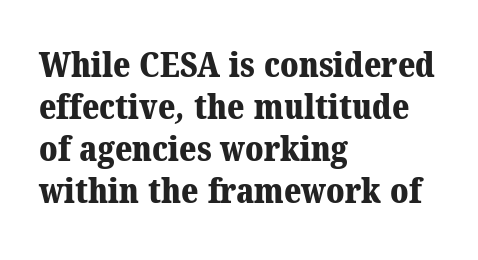
The image shows 35 px bold serif type; set left-aligned, line spacing 1.2x, normal letter spacing, not underlined; medium stroke contrast and a medium x-height.
